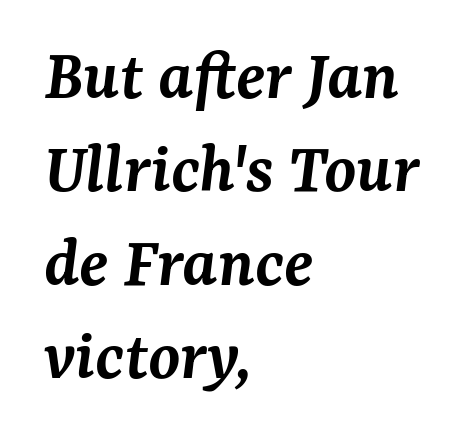
{"serif": "yes", "italic": "yes", "lean": "right", "slant_degrees": 7, "bold": "semi", "weight": "semibold", "width": "normal", "stroke_contrast": "medium", "x_height": "medium", "monospaced": "no", "underline": "no", "align": "left", "line_spacing": "normal", "line_spacing_ratio": 1.28, "letter_spacing": "normal", "letter_spacing_em": 0.0, "glyph_px": 73}
